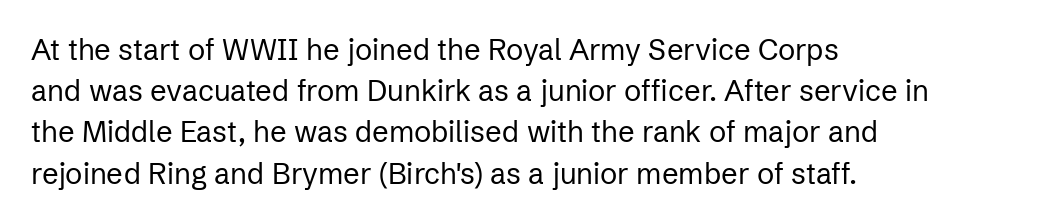
The image shows 29 px regular-weight sans-serif type, upright; set left-aligned, normal line spacing (1.42x), normal letter spacing, not underlined; low stroke contrast and a medium x-height.
